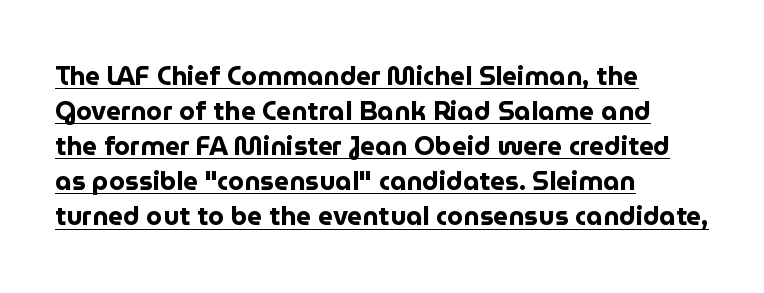
Q: Is the text bold? A: Yes.
Q: Is the text italic (slanted)? A: No, it is upright.
Q: Is the text underlined? A: Yes.
Q: How is the paragraph aligned? A: Left-aligned.
Q: Is the spacing between letters normal or unusually wide? A: Normal.
Q: Is the spacing between lines tight, normal or loose? A: Normal.
